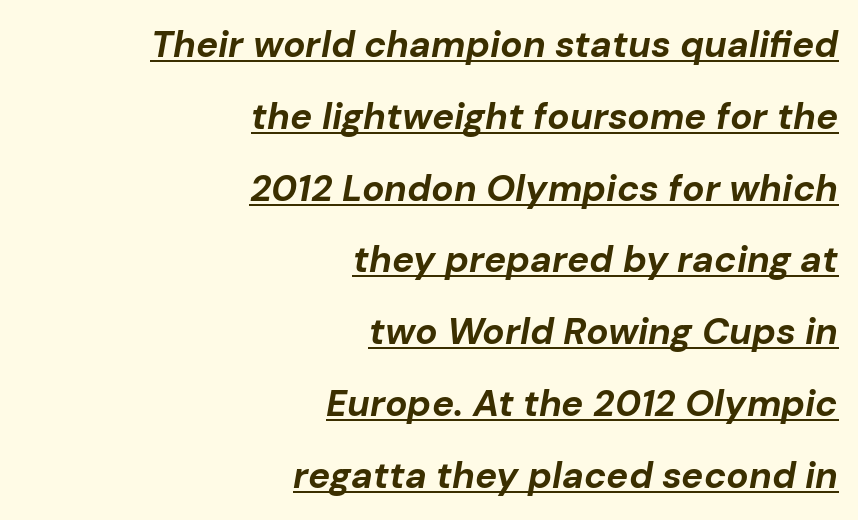
Q: Is the text bold? A: Yes.
Q: Is the text italic (slanted)? A: Yes, it leans right by about 10 degrees.
Q: Is the text underlined? A: Yes.
Q: How is the paragraph aligned? A: Right-aligned.
Q: Is the spacing between letters normal or unusually wide? A: Normal.
Q: Is the spacing between lines tight, normal or loose? A: Loose.
Q: Width (condensed, normal, or wide)? A: Normal.
Q: Stroke contrast? A: Low.
Q: x-height? A: Medium.
Q: Monospaced? A: No.
